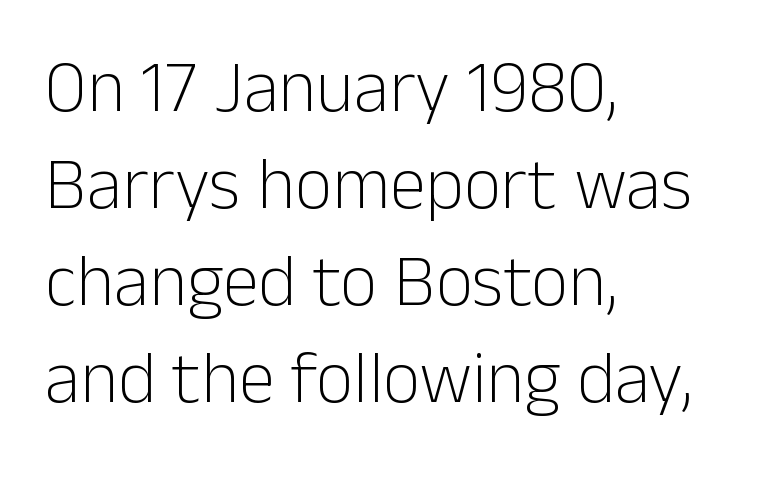
Lines of text with bare space underneath. Caption: face not bold, strokes unweighted. The ragged edge is on the right, which tells us the setting is flush left. This is the regular roman posture of the typeface. The passage shown stacks its lines at a standard gap.
